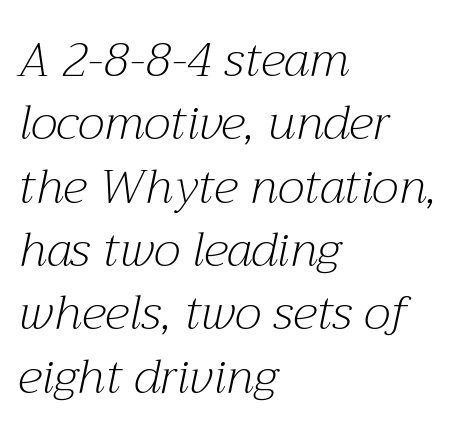
The image shows 48 px light serif type, italic (leaning right); set left-aligned, normal line spacing (1.32x), normal letter spacing, not underlined; medium stroke contrast and a medium x-height.
